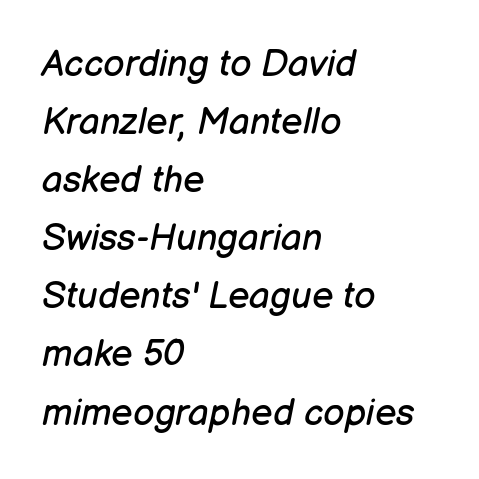
The image shows 37 px regular-weight type, italic (leaning right); set left-aligned, normal line spacing (1.57x), normal letter spacing, not underlined; low stroke contrast and a medium x-height.
